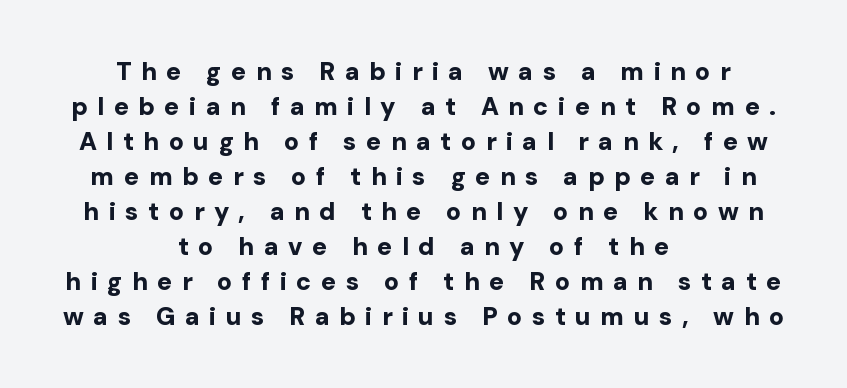
The image shows 25 px bold type, upright; set centered, normal line spacing (1.4x), unusually wide letter spacing (+0.38 em), not underlined.
